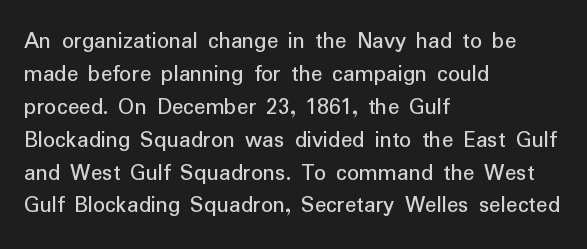
The type sits square on the baseline with zero lean. Students, observe: this is what conventionally led text looks like. Notice how the passage keeps a crisp vertical edge on the left only. Lines of text with bare space underneath.
